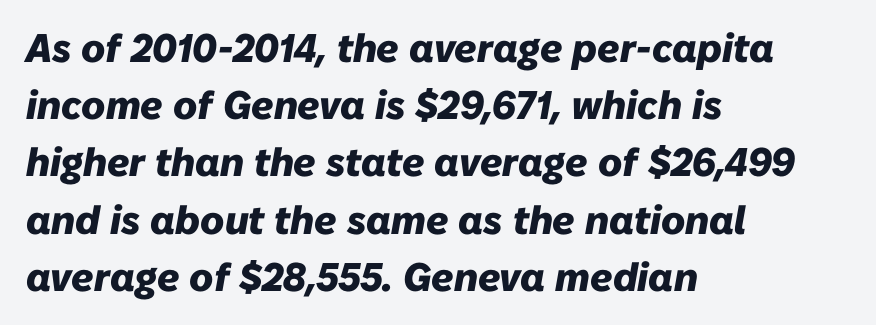
Q: Is the text bold? A: Yes.
Q: Is the text italic (slanted)? A: Yes, it leans right by about 10 degrees.
Q: Is the text underlined? A: No.
Q: How is the paragraph aligned? A: Left-aligned.
Q: Is the spacing between letters normal or unusually wide? A: Normal.
Q: Is the spacing between lines tight, normal or loose? A: Normal.
Q: Width (condensed, normal, or wide)? A: Normal.
Q: Stroke contrast? A: Low.
Q: x-height? A: Medium.
Q: Monospaced? A: No.
